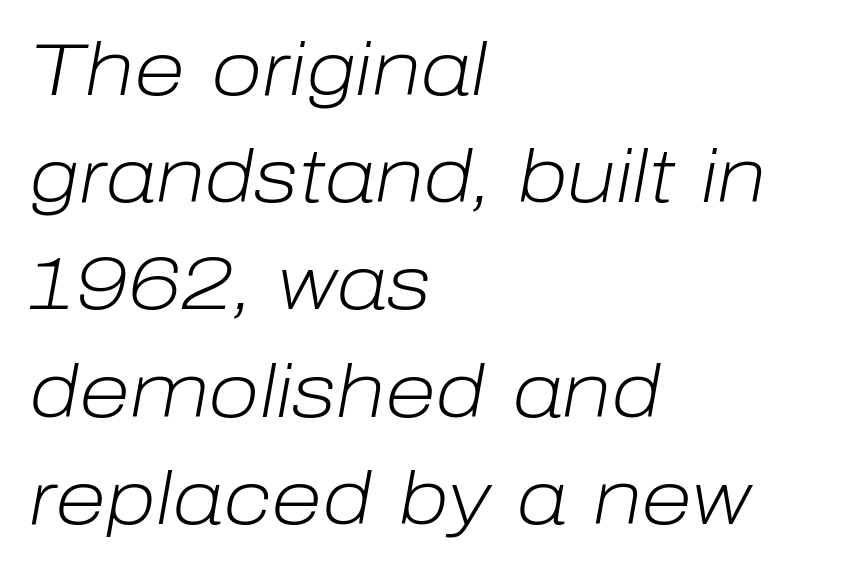
The glyphs are unaccompanied by any horizontal stroke below them. Nothing heavy about these letters — not bold at all. Interline gaps are of average width in this sample. Default kerning and tracking; the words read as compact shapes. The passage shown is typed in a proportional face where columns would drift. Is the type slanted? Yes — the strokes lean at a clear angle.
